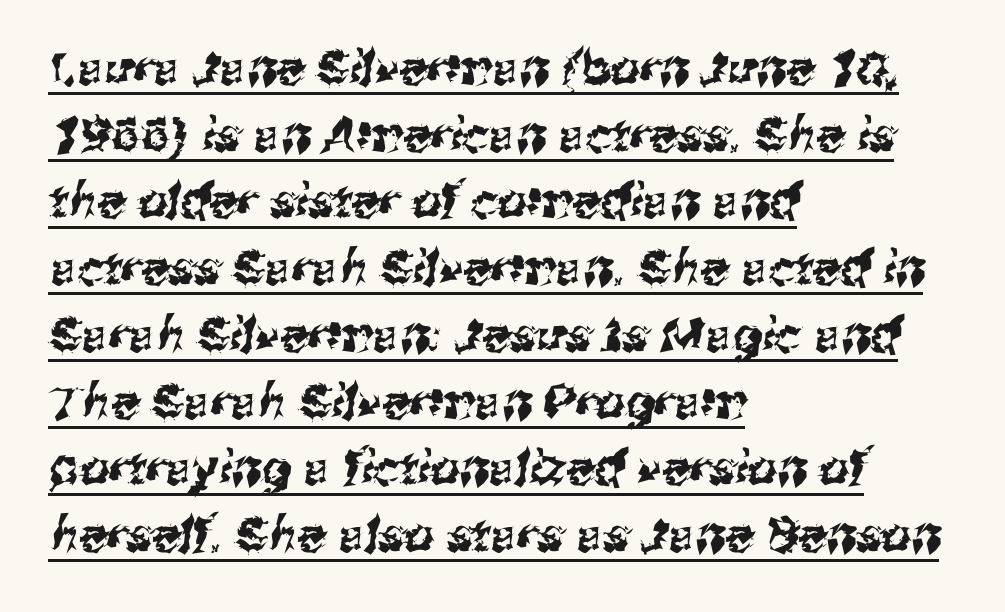
Q: Is the typeface a serif or a sans-serif typeface? A: Sans-serif.
Q: Is the text underlined? A: Yes.
Q: How is the paragraph aligned? A: Left-aligned.
Q: Is the spacing between letters normal or unusually wide? A: Normal.
Q: Is the spacing between lines tight, normal or loose? A: Normal.
Q: Width (condensed, normal, or wide)? A: Normal.
Q: Stroke contrast? A: Medium.
Q: x-height? A: Medium.
Q: Monospaced? A: No.
